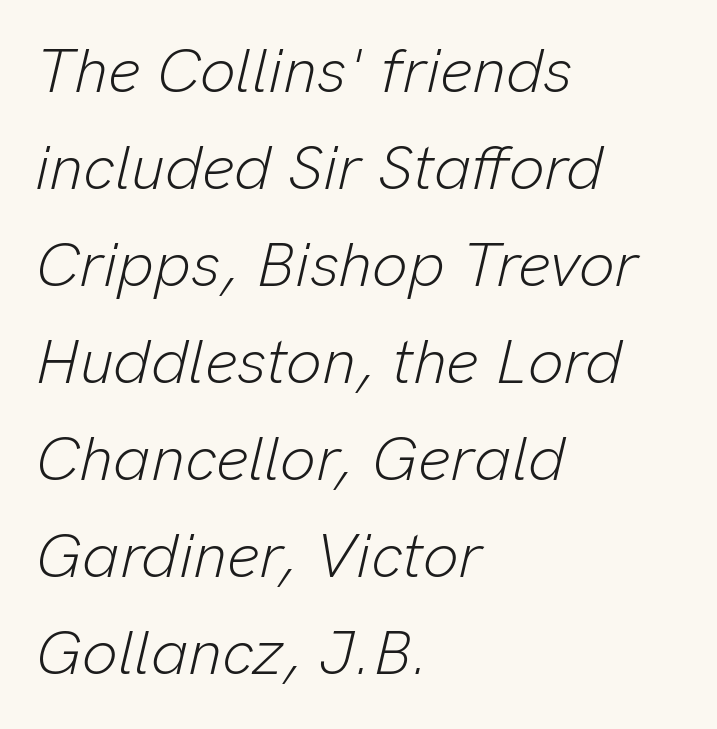
{"italic": "yes", "lean": "right", "slant_degrees": 13, "bold": "no", "weight": "light", "width": "normal", "stroke_contrast": "low", "x_height": "medium", "monospaced": "no", "underline": "no", "align": "left", "line_spacing": "normal", "line_spacing_ratio": 1.54, "letter_spacing": "normal", "letter_spacing_em": 0.0, "glyph_px": 63}
